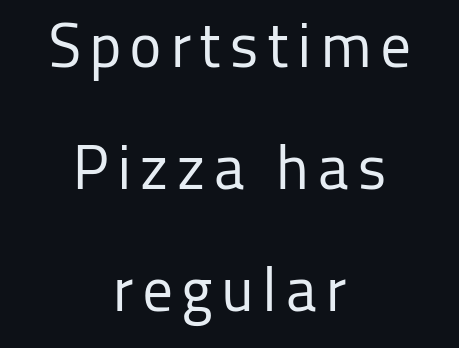
Q: Is the text bold? A: No.
Q: Is the text italic (slanted)? A: No, it is upright.
Q: Is the typeface a serif or a sans-serif typeface? A: Sans-serif.
Q: Is the text underlined? A: No.
Q: How is the paragraph aligned? A: Centered.
Q: Is the spacing between lines tight, normal or loose? A: Loose.
Q: Width (condensed, normal, or wide)? A: Normal.
Q: Stroke contrast? A: Low.
Q: x-height? A: Medium.
Q: Monospaced? A: No.
